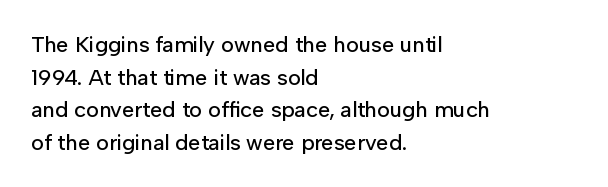
The string is rendered with underlining switched off. Successive baselines arrive at the customary interval. The paragraph shown leans on its left margin. Do the letters lean? They stand straight. The passage shown has conventional tracking throughout.
